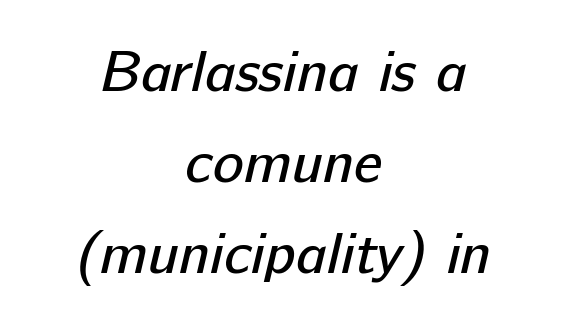
{"serif": "no", "bold": "no", "weight": "regular", "width": "normal", "stroke_contrast": "low", "x_height": "medium", "monospaced": "no", "underline": "no", "align": "center", "line_spacing": "normal", "line_spacing_ratio": 1.57, "letter_spacing": "normal", "letter_spacing_em": 0.0, "glyph_px": 58}
